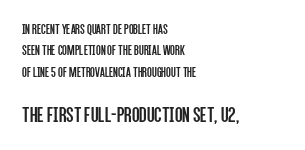
Is the type heavy? It reads as light-to-regular instead. The paragraph has a hard left edge and a soft right edge. The space between consecutive lines is moderate. Upright lettering throughout.
